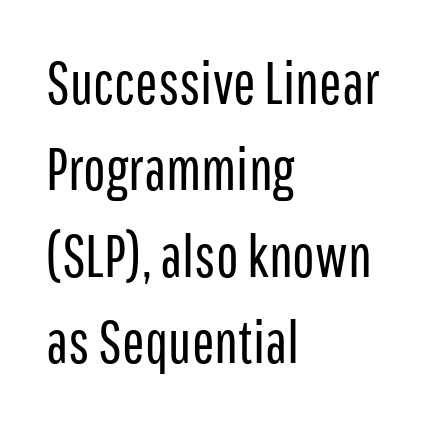
{"serif": "no", "italic": "no", "bold": "no", "weight": "regular", "width": "condensed", "stroke_contrast": "low", "x_height": "medium", "monospaced": "no", "underline": "no", "align": "left", "line_spacing": "normal", "line_spacing_ratio": 1.44, "letter_spacing": "normal", "letter_spacing_em": 0.0, "glyph_px": 60}
